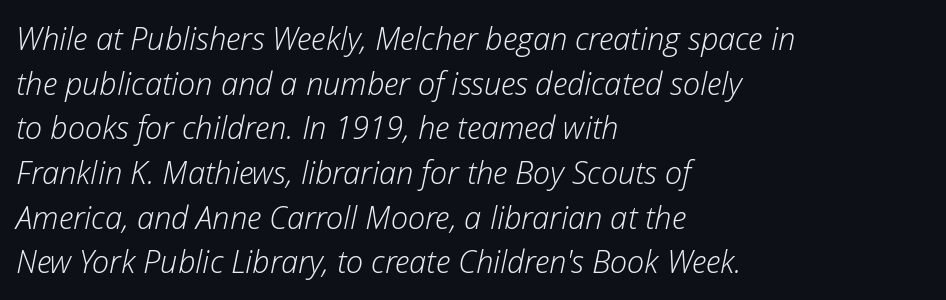
Do the characters align in a grid? No, the font is proportional. Horizontal alignment here is leftward, the default for most running prose. Spacing between characters is what you'd get straight out of the box. Does the leading feel generous? No, just average. Has an underline been added? It has not.
